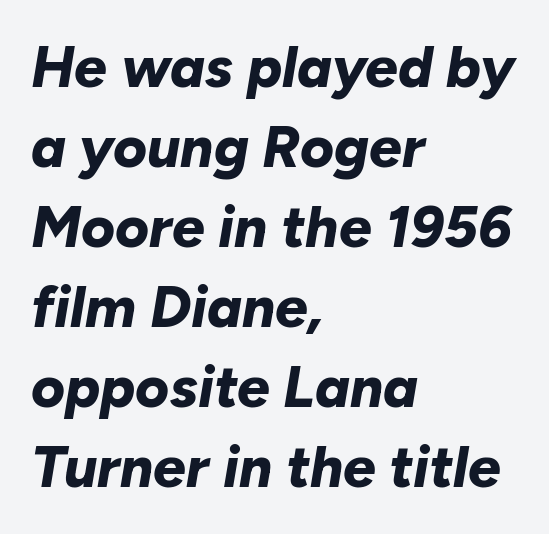
If you drew a line through each stem, it would be angled. Students, observe: this is what conventionally led text looks like. A typesetter would call this proportional, since set widths differ per character. Look at the stroke-to-counter ratio: heavy, a bold. Horizontally, the lines are justified to the leading edge only. Letters rest on an invisible, unmarked baseline.
